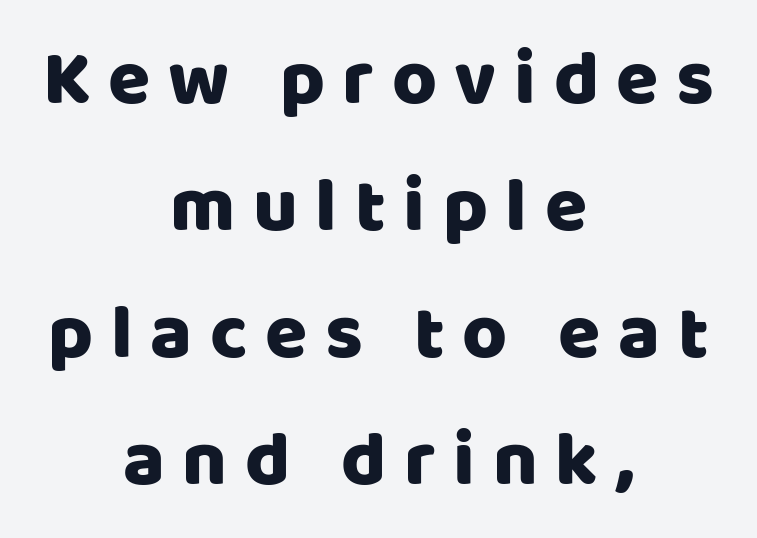
{"serif": "no", "italic": "no", "width": "normal", "stroke_contrast": "low", "x_height": "large", "monospaced": "no", "underline": "no", "align": "center", "line_spacing": "normal", "line_spacing_ratio": 1.65, "letter_spacing": "wide", "letter_spacing_em": 0.23, "glyph_px": 77}
